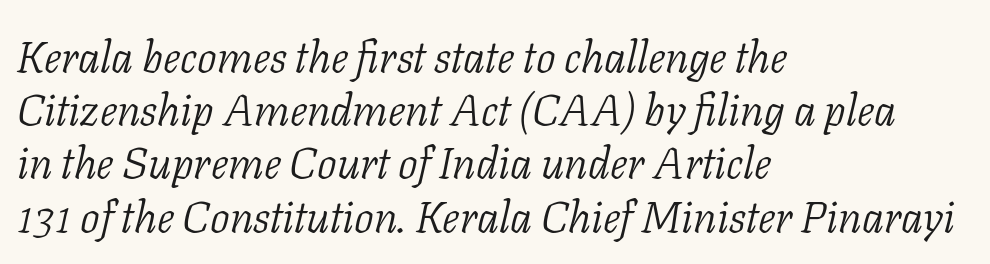
{"serif": "yes", "italic": "yes", "lean": "right", "slant_degrees": 11, "bold": "no", "weight": "light", "width": "normal", "stroke_contrast": "low", "x_height": "medium", "monospaced": "no", "underline": "no", "align": "left", "line_spacing_ratio": 1.21, "letter_spacing": "normal", "letter_spacing_em": 0.0, "glyph_px": 44}
